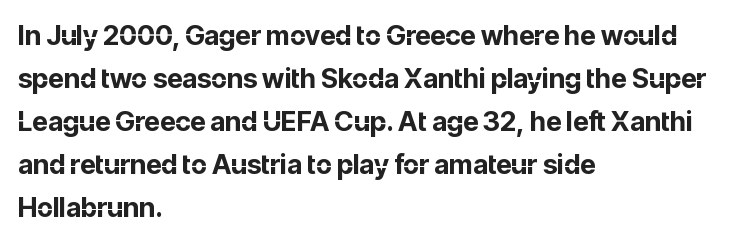
The image shows 27 px bold type, upright; set left-aligned, normal line spacing (1.59x), normal letter spacing, not underlined.
